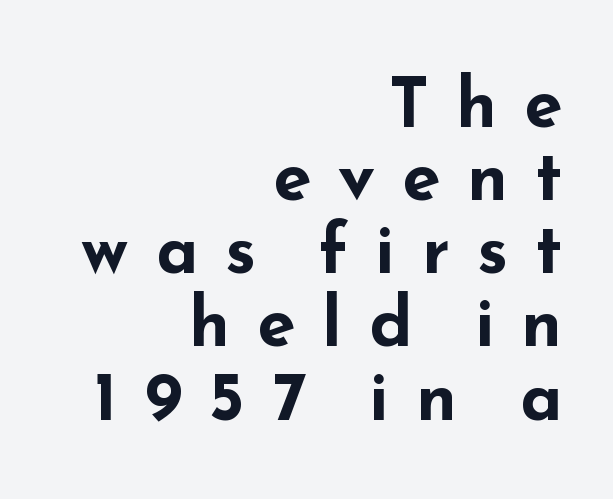
{"serif": "no", "italic": "no", "bold": "yes", "weight": "bold", "width": "wide", "stroke_contrast": "low", "x_height": "small", "monospaced": "no", "underline": "no", "align": "right", "line_spacing": "tight", "line_spacing_ratio": 1.06, "letter_spacing": "wide", "letter_spacing_em": 0.39, "glyph_px": 69}
